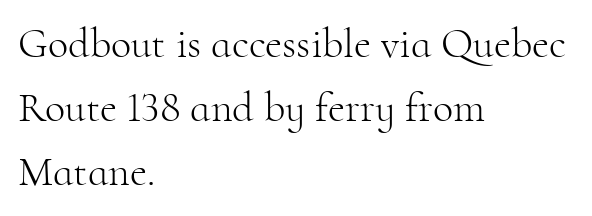
{"serif": "yes", "italic": "no", "bold": "no", "weight": "light", "width": "normal", "stroke_contrast": "high", "x_height": "small", "monospaced": "no", "underline": "no", "align": "left", "line_spacing": "normal", "line_spacing_ratio": 1.52, "letter_spacing": "normal", "letter_spacing_em": 0.0, "glyph_px": 42}
